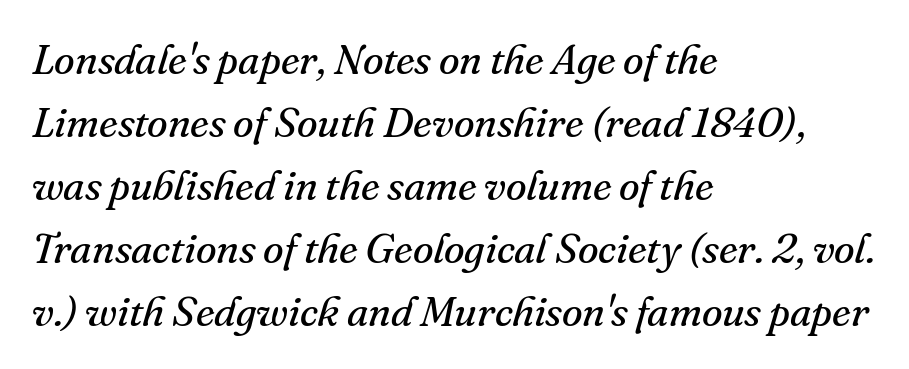
{"serif": "yes", "italic": "yes", "lean": "right", "slant_degrees": 16, "bold": "no", "weight": "regular", "width": "normal", "stroke_contrast": "medium", "x_height": "small", "monospaced": "no", "underline": "no", "align": "left", "line_spacing": "normal", "line_spacing_ratio": 1.5, "letter_spacing": "normal", "letter_spacing_em": 0.0, "glyph_px": 42}
